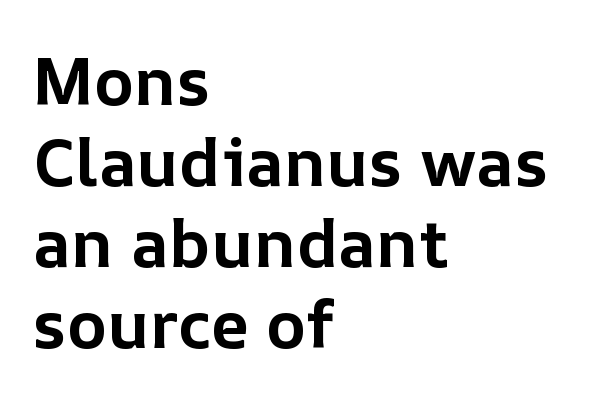
The image shows 67 px bold type, upright; set left-aligned, line spacing 1.21x, normal letter spacing, not underlined; low stroke contrast and a medium x-height.
